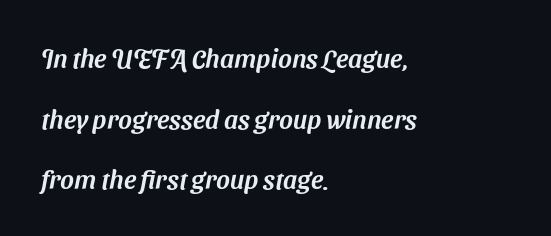
Q: Is the text underlined? A: No.
Q: How is the paragraph aligned? A: Left-aligned.
Q: Is the spacing between letters normal or unusually wide? A: Normal.
Q: Is the spacing between lines tight, normal or loose? A: Loose.
